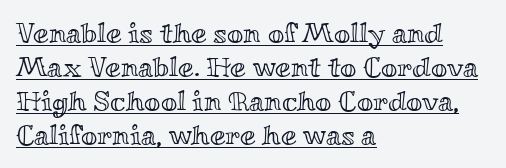
This rendering uses left alignment, leaving the right contour irregular. Honestly, the letter spacing is just normal — you wouldn't notice it. Rendered with straight, roman letterforms. A typesetter would call this proportional, since set widths differ per character. Emphasis is given by a line drawn under the lettering.
